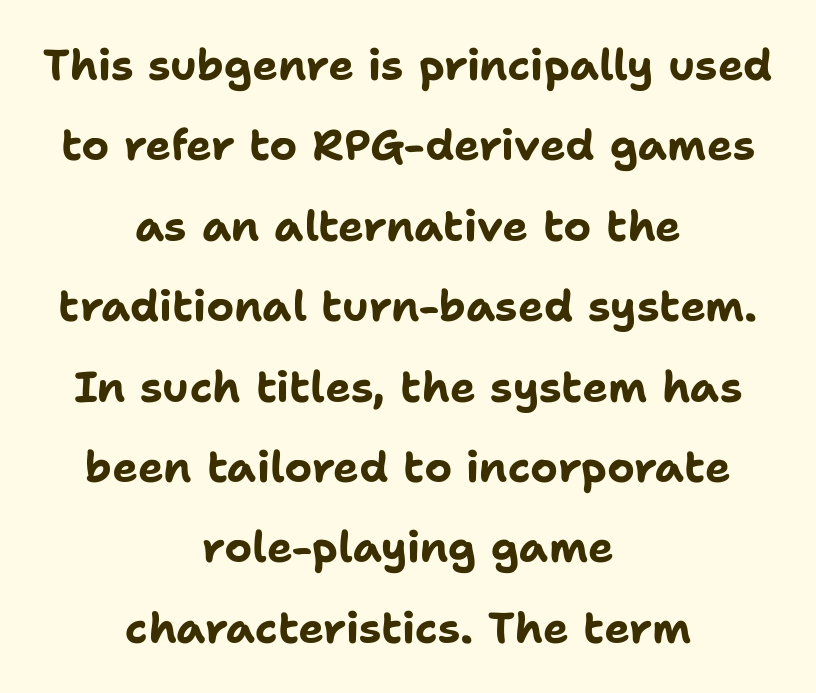
The image shows 43 px bold sans-serif type, upright; set centered, line spacing 1.87x, normal letter spacing, not underlined; low stroke contrast and a medium x-height.
